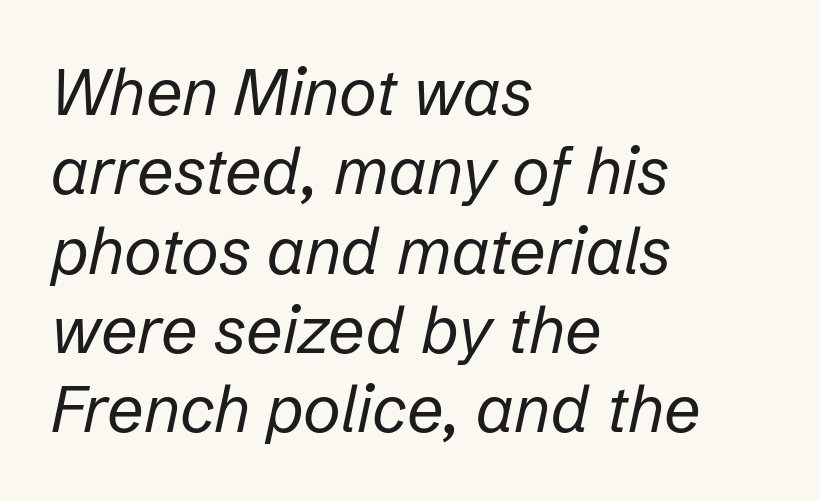
{"italic": "yes", "lean": "right", "slant_degrees": 12, "bold": "no", "weight": "regular", "width": "normal", "stroke_contrast": "low", "x_height": "medium", "monospaced": "no", "underline": "no", "align": "left", "line_spacing_ratio": 1.22, "letter_spacing": "normal", "letter_spacing_em": 0.0, "glyph_px": 65}
